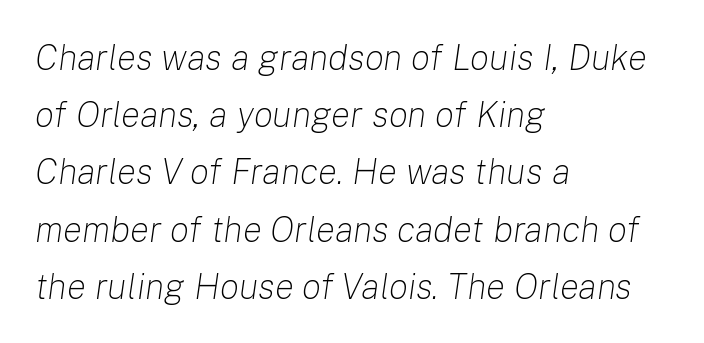
The image shows 36 px light type, italic (leaning right); set left-aligned, normal line spacing (1.59x), normal letter spacing, not underlined; low stroke contrast and a medium x-height.
